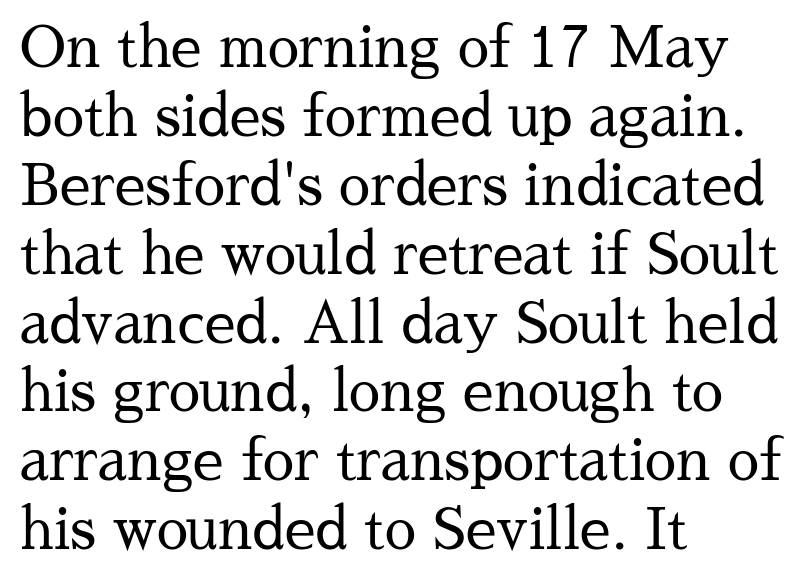
Q: Is the text bold? A: No.
Q: Is the text italic (slanted)? A: No, it is upright.
Q: Is the typeface a serif or a sans-serif typeface? A: Serif.
Q: Is the text underlined? A: No.
Q: How is the paragraph aligned? A: Left-aligned.
Q: Is the spacing between letters normal or unusually wide? A: Normal.
Q: Width (condensed, normal, or wide)? A: Normal.
Q: Stroke contrast? A: Medium.
Q: x-height? A: Medium.
Q: Monospaced? A: No.
